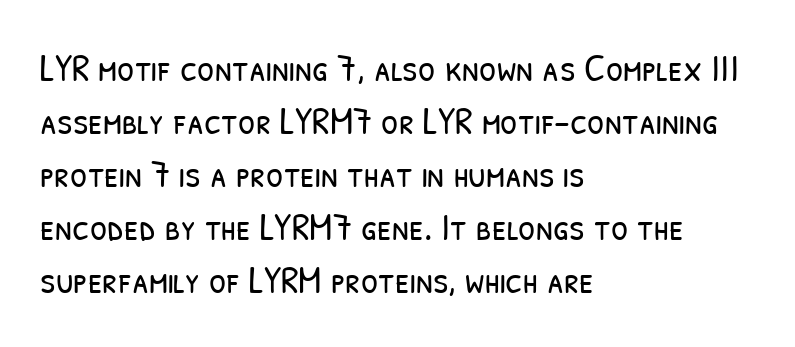
This is not heavy type; no bold has been used. A classic flush-left, rag-right setting is used for this passage. Short note: letters normally spaced. Clear beneath every line of the passage. Note the varied advance widths — an 'i' is clearly narrower than an 'm'.
